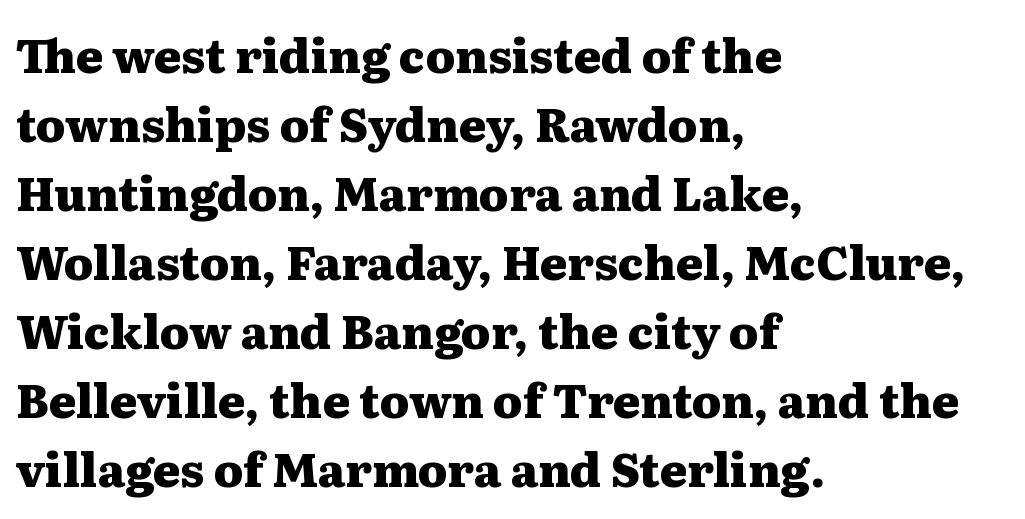
These lines are set flush left with a ragged right edge. The horizontal fit of the characters is conventional and even. Only glyphs here, with clear space below each row. A typesetter would label this face a serif. Do the letters lean? They stand straight.
